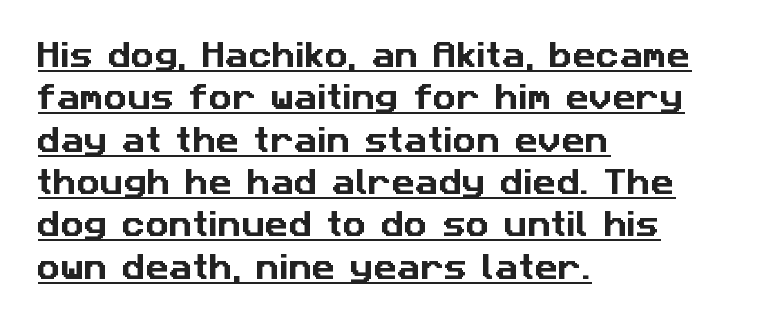
The image shows 29 px sans-serif type; set left-aligned, normal line spacing (1.46x), normal letter spacing, underlined; low stroke contrast and a medium x-height.
